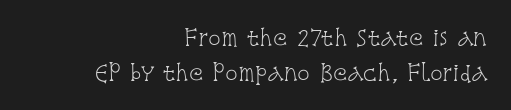
The image shows 21 px text type, upright; set right-aligned, normal line spacing (1.65x), normal letter spacing, not underlined.
